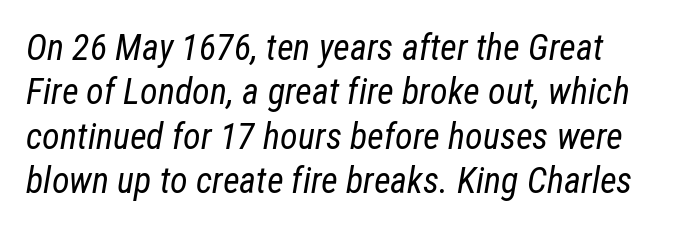
{"italic": "yes", "lean": "right", "slant_degrees": 12, "bold": "no", "weight": "regular", "width": "condensed", "stroke_contrast": "low", "x_height": "medium", "monospaced": "no", "underline": "no", "line_spacing_ratio": 1.23, "letter_spacing": "normal", "letter_spacing_em": 0.0, "glyph_px": 36}
